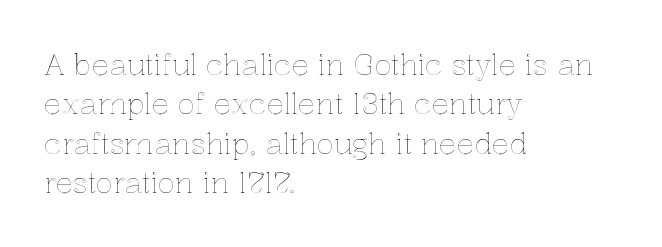
The image shows 29 px text type, upright; set left-aligned, normal line spacing (1.36x), normal letter spacing, not underlined; a medium x-height.
